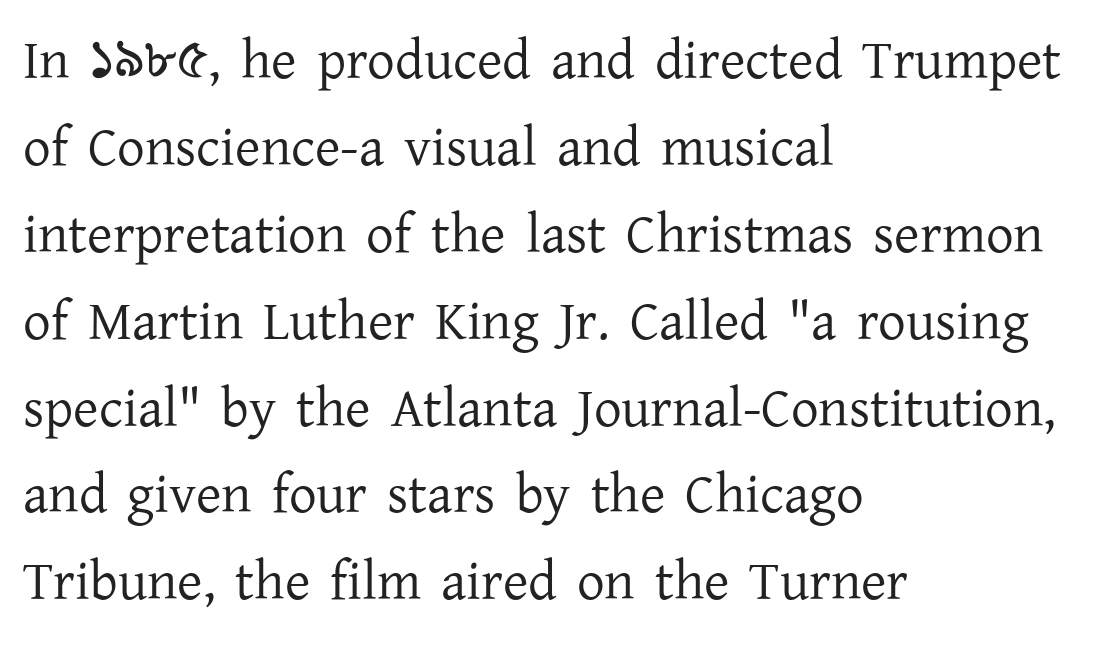
{"serif": "yes", "italic": "no", "bold": "no", "weight": "regular", "width": "normal", "stroke_contrast": "low", "x_height": "medium", "monospaced": "no", "underline": "no", "align": "left", "line_spacing": "normal", "line_spacing_ratio": 1.58, "letter_spacing": "normal", "letter_spacing_em": 0.0, "glyph_px": 55}
